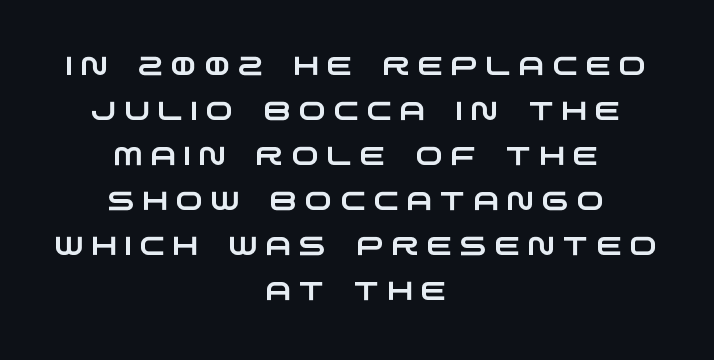
Q: Is the text underlined? A: No.
Q: How is the paragraph aligned? A: Centered.
Q: Is the spacing between letters normal or unusually wide? A: Unusually wide.
